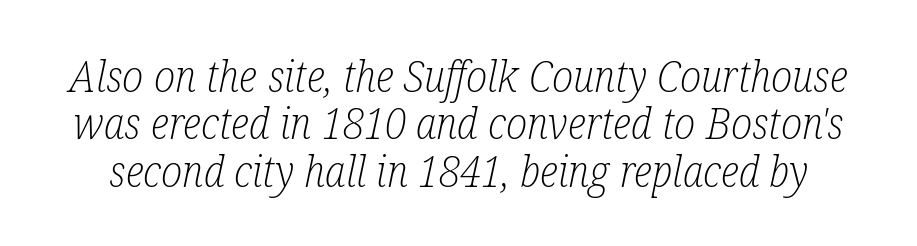
The image shows 43 px light, condensed serif type, italic (leaning right); set tight line spacing (1.1x), normal letter spacing, not underlined; low stroke contrast and a medium x-height.
